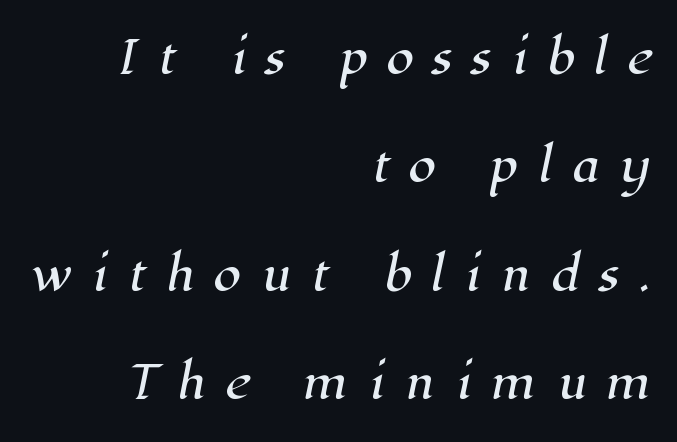
The image shows 45 px serif type; set right-aligned, loose line spacing (2.41x), unusually wide letter spacing (+0.42 em), not underlined; high stroke contrast and a medium x-height.
